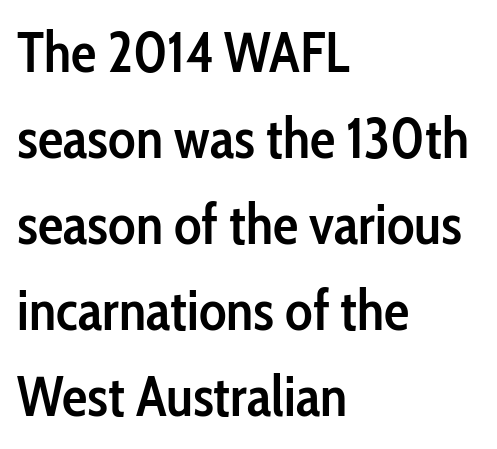
The image shows 57 px semibold, condensed sans-serif type, upright; set left-aligned, normal line spacing (1.51x), normal letter spacing, not underlined; low stroke contrast and a medium x-height.
